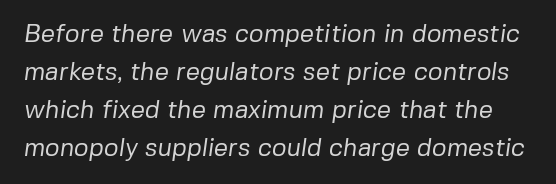
The image shows 25 px text type; set normal line spacing (1.52x), normal letter spacing, not underlined.
